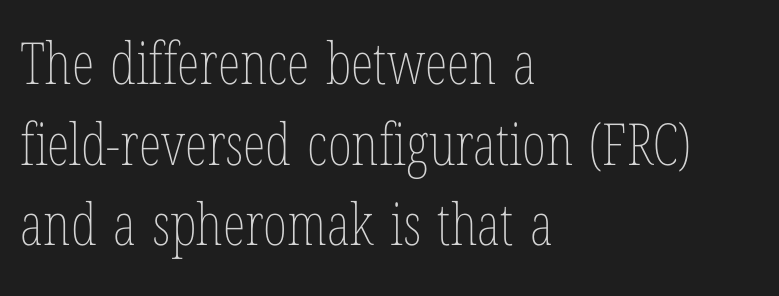
Q: Is the text bold? A: No.
Q: Is the text italic (slanted)? A: No, it is upright.
Q: Is the text underlined? A: No.
Q: How is the paragraph aligned? A: Left-aligned.
Q: Is the spacing between letters normal or unusually wide? A: Normal.
Q: Is the spacing between lines tight, normal or loose? A: Normal.
Q: Width (condensed, normal, or wide)? A: Condensed.
Q: Stroke contrast? A: Low.
Q: x-height? A: Medium.
Q: Monospaced? A: No.
